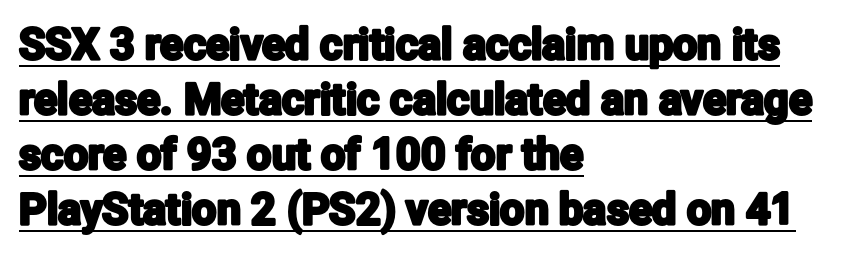
{"serif": "no", "italic": "no", "width": "condensed", "stroke_contrast": "low", "x_height": "medium", "monospaced": "no", "underline": "yes", "align": "left", "line_spacing": "normal", "line_spacing_ratio": 1.28, "letter_spacing": "normal", "letter_spacing_em": 0.0, "glyph_px": 43}
